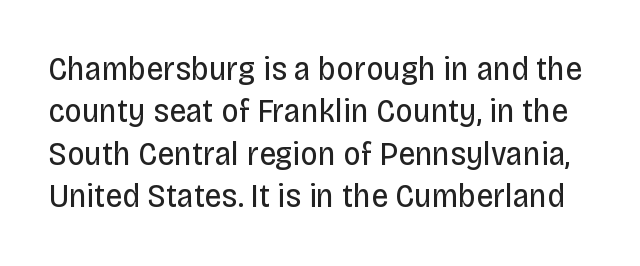
Q: Is the text bold? A: No.
Q: Is the text italic (slanted)? A: No, it is upright.
Q: Is the typeface a serif or a sans-serif typeface? A: Sans-serif.
Q: Is the text underlined? A: No.
Q: Is the spacing between letters normal or unusually wide? A: Normal.
Q: Is the spacing between lines tight, normal or loose? A: Normal.
Q: Width (condensed, normal, or wide)? A: Condensed.
Q: Stroke contrast? A: Low.
Q: x-height? A: Large.
Q: Monospaced? A: No.
